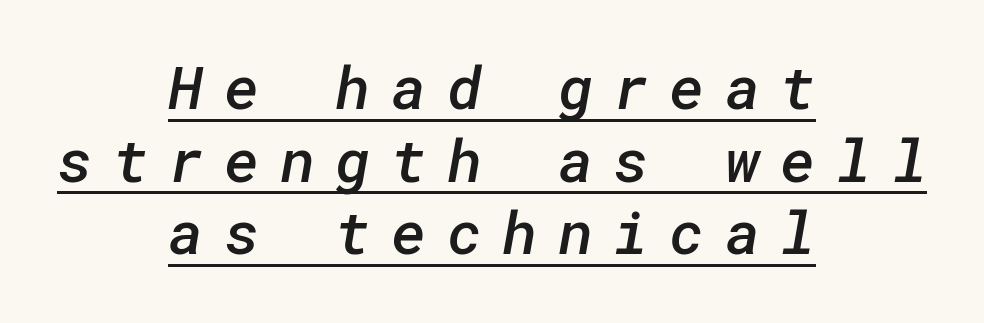
Q: Is the text bold? A: Semi-bold.
Q: Is the typeface a serif or a sans-serif typeface? A: Sans-serif.
Q: Is the text underlined? A: Yes.
Q: How is the paragraph aligned? A: Centered.
Q: Is the spacing between letters normal or unusually wide? A: Unusually wide.
Q: Width (condensed, normal, or wide)? A: Normal.
Q: Stroke contrast? A: Low.
Q: x-height? A: Medium.
